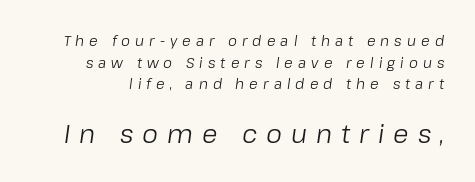
The image shows 25 px text type, italic (leaning right); set normal line spacing (1.54x), unusually wide letter spacing (+0.36 em), not underlined; the second (bottom) block is 1.79x larger.
